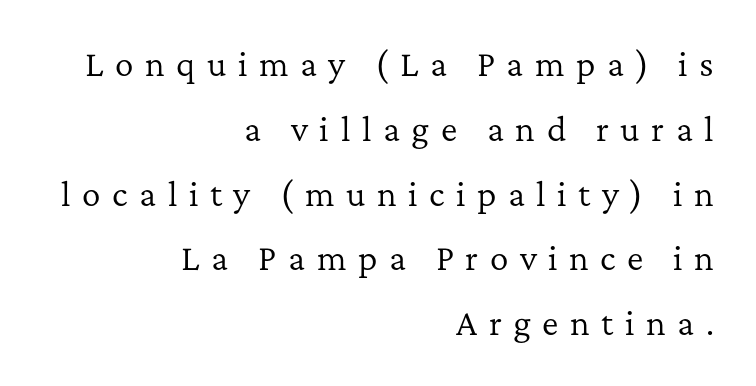
Q: Is the text bold? A: No.
Q: Is the text italic (slanted)? A: No, it is upright.
Q: Is the typeface a serif or a sans-serif typeface? A: Serif.
Q: Is the text underlined? A: No.
Q: How is the paragraph aligned? A: Right-aligned.
Q: Is the spacing between letters normal or unusually wide? A: Unusually wide.
Q: Is the spacing between lines tight, normal or loose? A: Loose.
Q: Width (condensed, normal, or wide)? A: Normal.
Q: Stroke contrast? A: Low.
Q: x-height? A: Medium.
Q: Monospaced? A: No.
